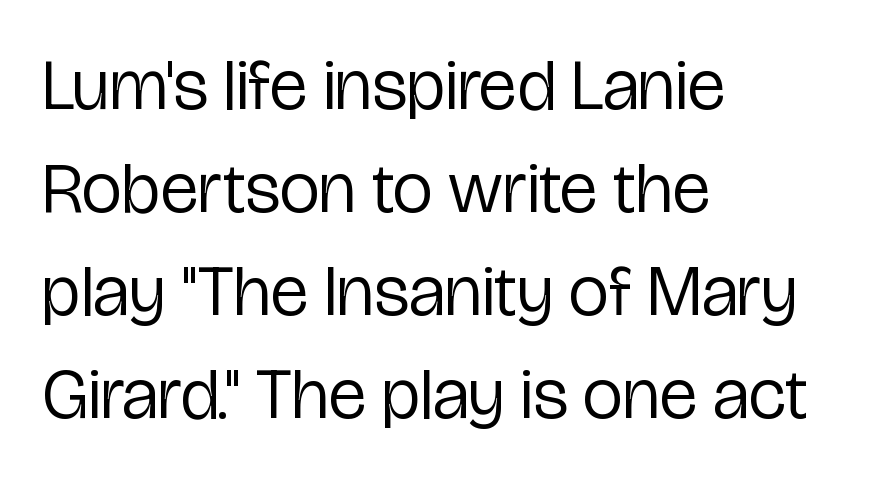
The image shows 72 px regular-weight, condensed sans-serif type, upright; set left-aligned, normal line spacing (1.43x), normal letter spacing, not underlined; low stroke contrast and a medium x-height.
